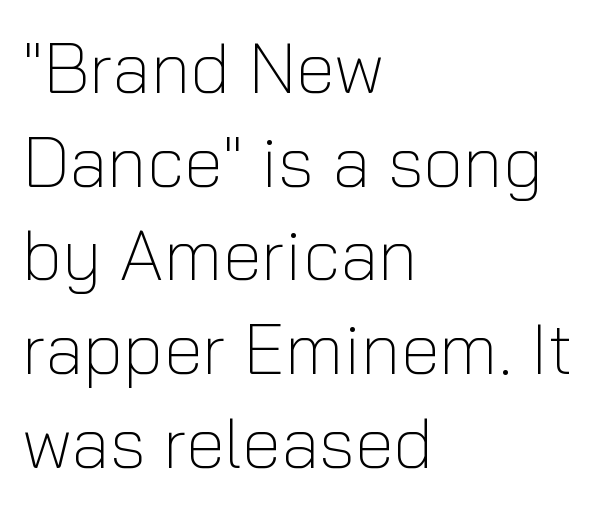
The image shows 71 px light sans-serif type, upright; set left-aligned, normal line spacing (1.32x), normal letter spacing, not underlined; low stroke contrast and a medium x-height.
